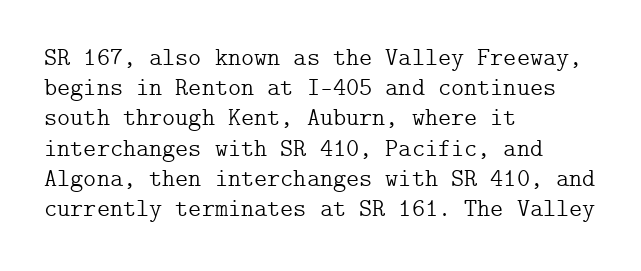
In terms of posture, this sample is upright. The rendering keeps characters at their native spacing. Caption: face not bold, strokes unweighted. The string is rendered with underlining switched off. Horizontal alignment here is leftward, the default for most running prose.
